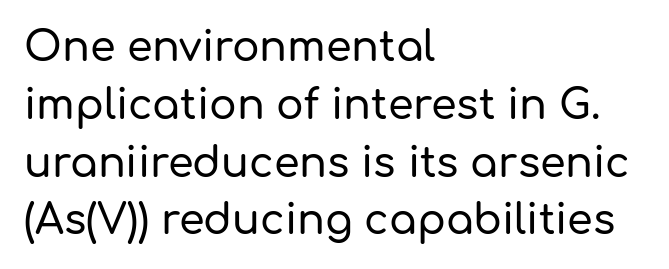
{"serif": "no", "italic": "no", "width": "normal", "stroke_contrast": "low", "x_height": "medium", "monospaced": "no", "underline": "no", "align": "left", "line_spacing": "normal", "line_spacing_ratio": 1.41, "letter_spacing": "normal", "letter_spacing_em": 0.0, "glyph_px": 41}
